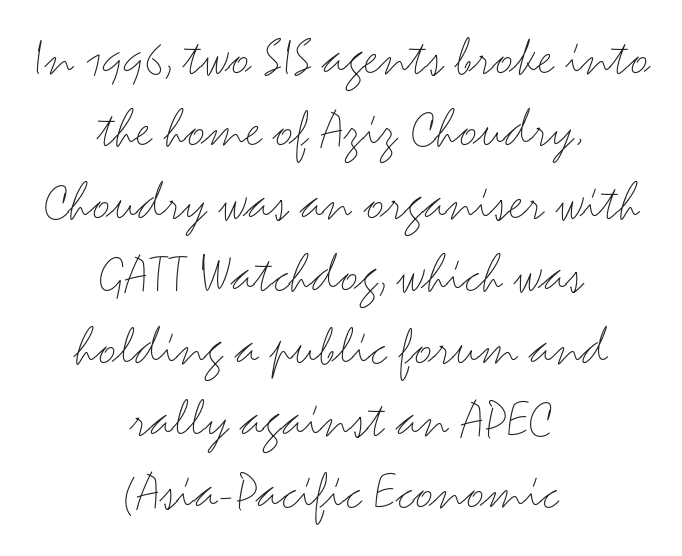
Q: Is the text bold? A: No.
Q: Is the text italic (slanted)? A: Yes.
Q: Is the typeface a serif or a sans-serif typeface? A: Sans-serif.
Q: Is the text underlined? A: No.
Q: How is the paragraph aligned? A: Centered.
Q: Is the spacing between letters normal or unusually wide? A: Normal.
Q: Is the spacing between lines tight, normal or loose? A: Normal.
Q: Width (condensed, normal, or wide)? A: Wide.
Q: Stroke contrast? A: Medium.
Q: x-height? A: Small.
Q: Monospaced? A: No.
